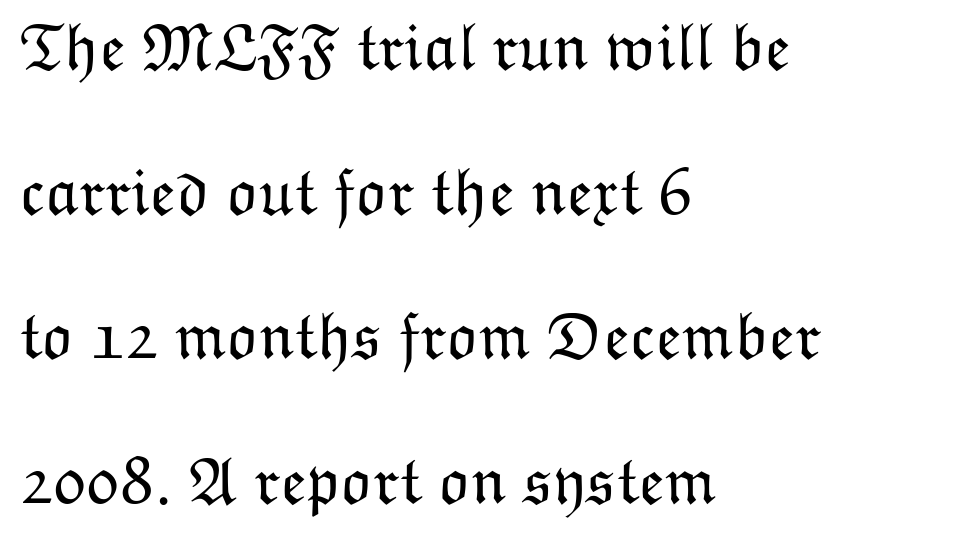
The image shows 67 px light type, upright; set left-aligned, loose line spacing (2.16x), normal letter spacing, not underlined; low stroke contrast and a medium x-height.
